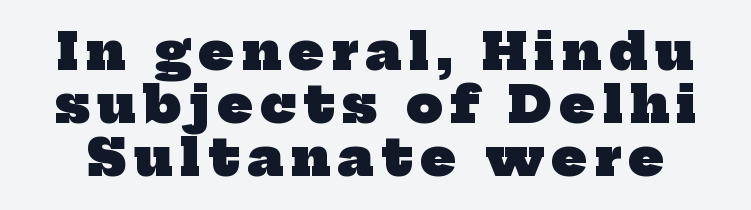
The image shows 51 px heavy serif type; set tight line spacing (1.04x), not underlined; low stroke contrast and a medium x-height.
